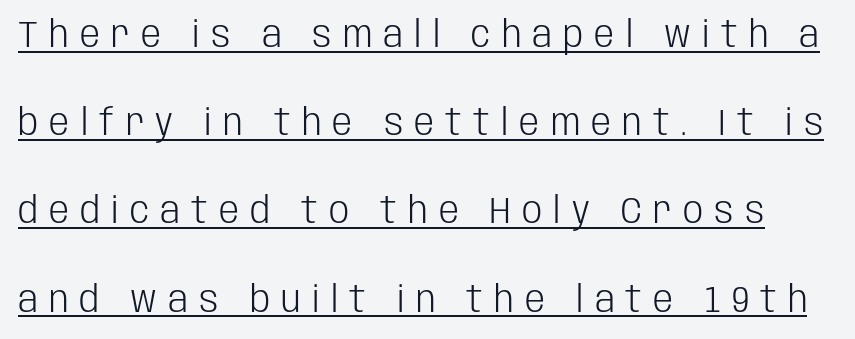
The image shows 36 px light, condensed sans-serif type, upright; set loose line spacing (2.45x), unusually wide letter spacing (+0.31 em), underlined; low stroke contrast and a large x-height.
